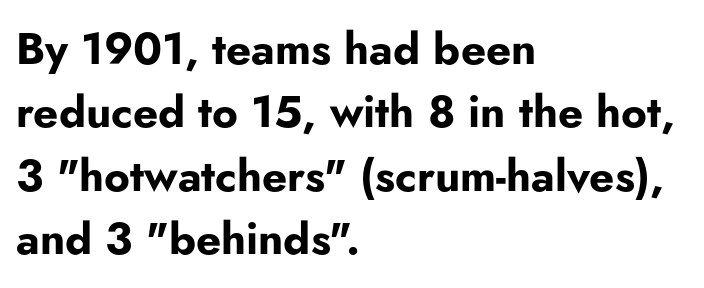
Q: Is the text bold? A: Yes.
Q: Is the text italic (slanted)? A: No, it is upright.
Q: Is the typeface a serif or a sans-serif typeface? A: Sans-serif.
Q: Is the text underlined? A: No.
Q: How is the paragraph aligned? A: Left-aligned.
Q: Is the spacing between letters normal or unusually wide? A: Normal.
Q: Is the spacing between lines tight, normal or loose? A: Normal.
Q: Width (condensed, normal, or wide)? A: Normal.
Q: Stroke contrast? A: Low.
Q: x-height? A: Small.
Q: Monospaced? A: No.
